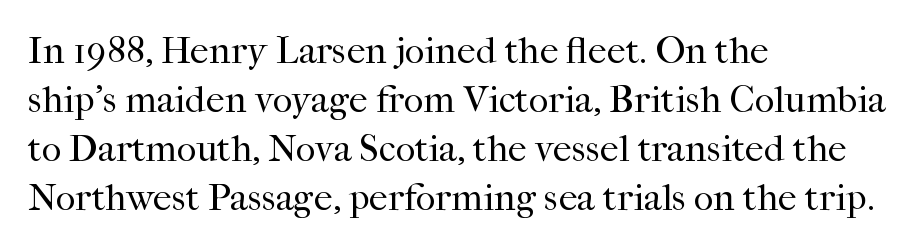
The image shows 38 px regular-weight serif type, upright; set left-aligned, normal line spacing (1.29x), normal letter spacing, not underlined; high stroke contrast and a medium x-height.
